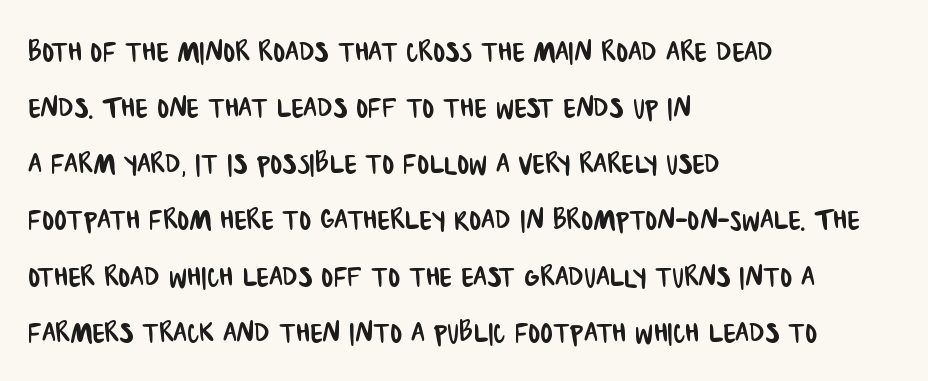
{"serif": "no", "width": "condensed", "stroke_contrast": "low", "x_height": "large", "monospaced": "no", "underline": "no", "align": "left", "line_spacing": "normal", "line_spacing_ratio": 1.56, "letter_spacing": "normal", "letter_spacing_em": 0.0, "glyph_px": 36}
